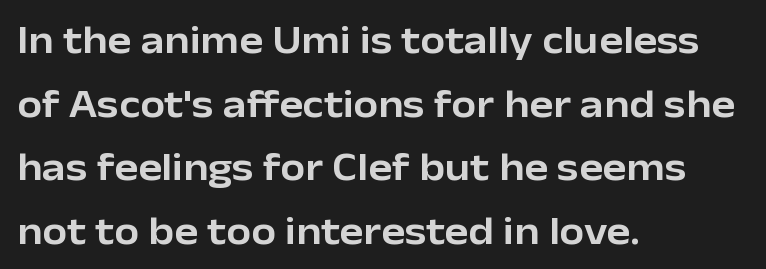
Q: Is the text italic (slanted)? A: No, it is upright.
Q: Is the typeface a serif or a sans-serif typeface? A: Sans-serif.
Q: Is the text underlined? A: No.
Q: How is the paragraph aligned? A: Left-aligned.
Q: Is the spacing between letters normal or unusually wide? A: Normal.
Q: Is the spacing between lines tight, normal or loose? A: Normal.
Q: Width (condensed, normal, or wide)? A: Normal.
Q: Stroke contrast? A: Low.
Q: x-height? A: Medium.
Q: Monospaced? A: No.
